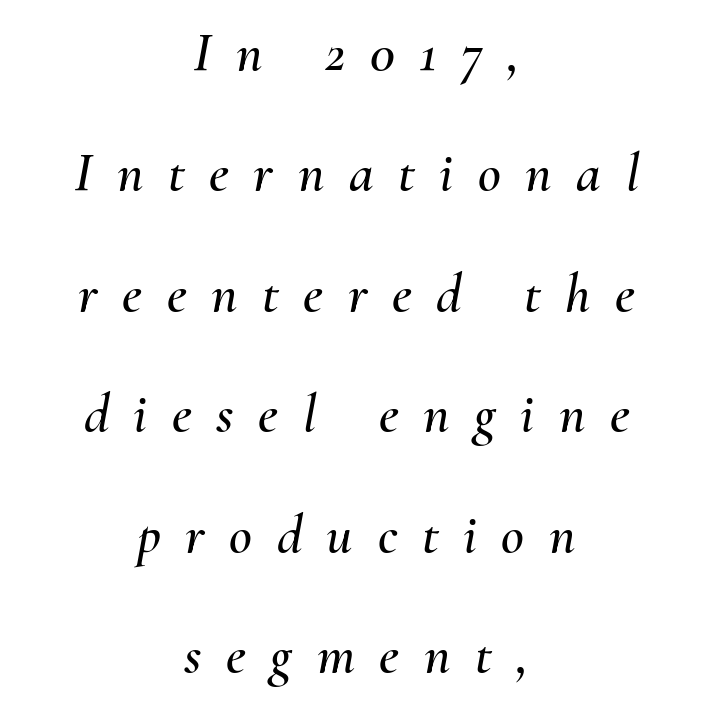
{"italic": "yes", "lean": "right", "slant_degrees": 10, "width": "normal", "stroke_contrast": "medium", "x_height": "small", "monospaced": "no", "underline": "no", "align": "center", "line_spacing": "loose", "line_spacing_ratio": 2.15, "letter_spacing": "wide", "letter_spacing_em": 0.44, "glyph_px": 56}
